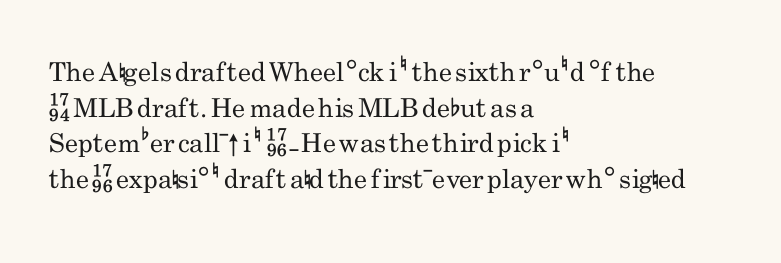
{"italic": "no", "bold": "no", "underline": "no", "align": "left", "line_spacing": "normal", "line_spacing_ratio": 1.37, "letter_spacing": "normal", "letter_spacing_em": 0.0, "glyph_px": 26}
